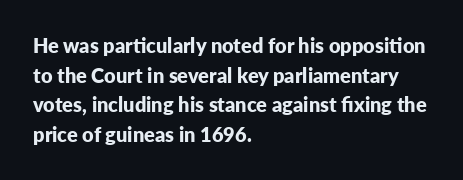
The image shows 20 px bold type, upright; set left-aligned, normal line spacing (1.48x), normal letter spacing, not underlined.
